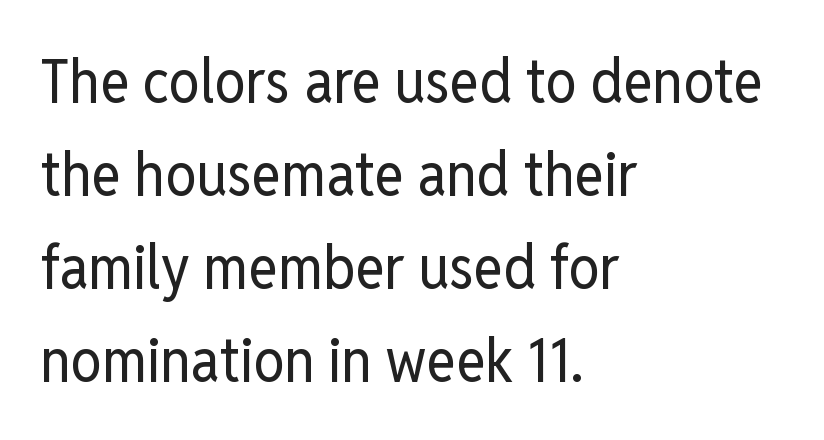
{"serif": "no", "italic": "no", "bold": "no", "weight": "regular", "width": "condensed", "stroke_contrast": "low", "x_height": "medium", "monospaced": "no", "underline": "no", "align": "left", "line_spacing": "normal", "line_spacing_ratio": 1.5, "letter_spacing": "normal", "letter_spacing_em": 0.0, "glyph_px": 62}
